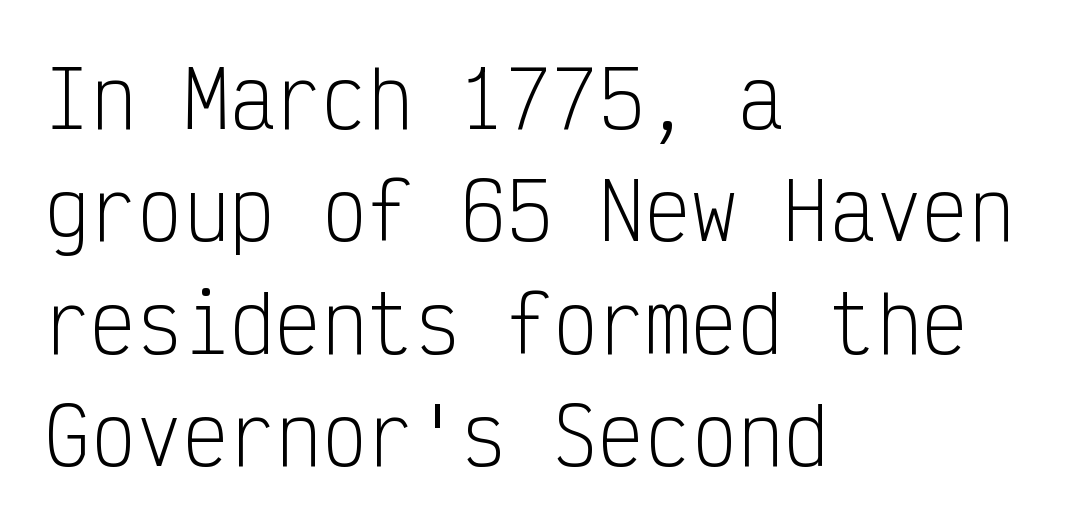
The image shows 77 px light, condensed sans-serif type, upright, monospaced; set left-aligned, normal line spacing (1.46x), normal letter spacing, not underlined; low stroke contrast and a medium x-height.
